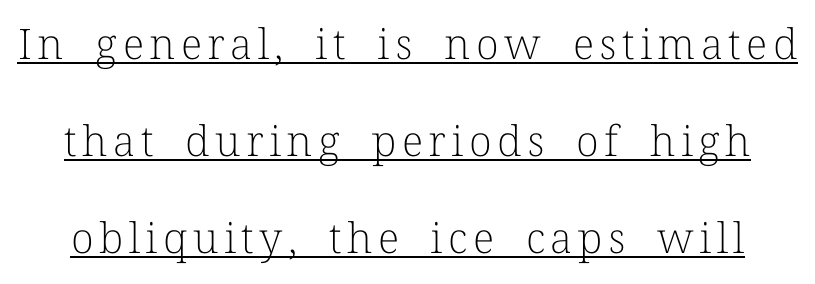
The image shows 42 px light serif type, upright; set loose line spacing (2.31x), underlined; low stroke contrast and a medium x-height.
